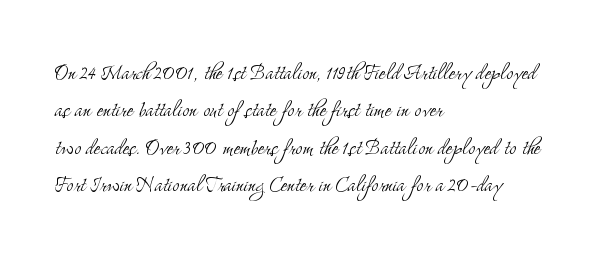
The image shows 27 px text type; set left-aligned, normal line spacing (1.38x), normal letter spacing, not underlined.
